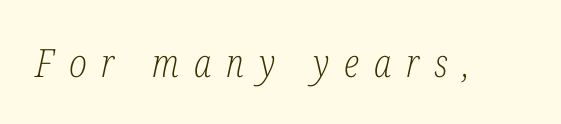
The image shows 39 px light, condensed serif type, italic (leaning right); set unusually wide letter spacing (+0.38 em), not underlined; low stroke contrast and a medium x-height.
